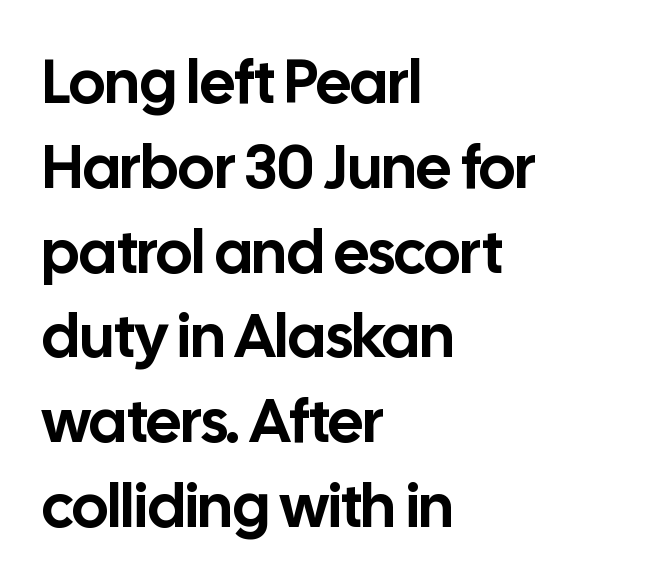
{"serif": "no", "italic": "no", "width": "normal", "stroke_contrast": "low", "x_height": "medium", "monospaced": "no", "underline": "no", "align": "left", "line_spacing": "normal", "line_spacing_ratio": 1.39, "letter_spacing": "normal", "letter_spacing_em": 0.0, "glyph_px": 61}
